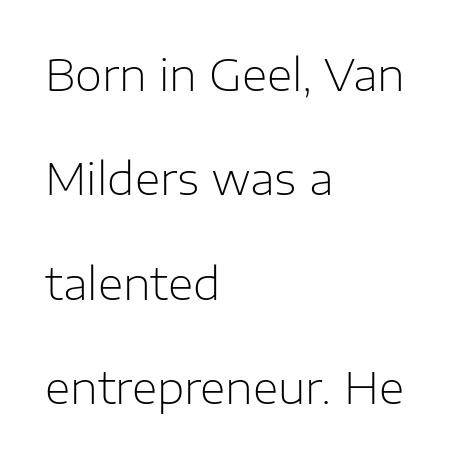
{"serif": "no", "italic": "no", "bold": "no", "weight": "light", "width": "normal", "stroke_contrast": "low", "x_height": "medium", "monospaced": "no", "underline": "no", "align": "left", "line_spacing": "loose", "line_spacing_ratio": 2.37, "letter_spacing": "normal", "letter_spacing_em": 0.0, "glyph_px": 44}
